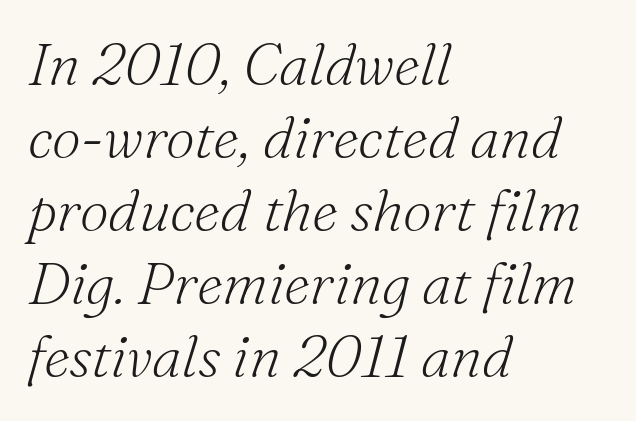
The image shows 58 px light serif type, italic (leaning right); set left-aligned, normal line spacing (1.26x), normal letter spacing, not underlined; medium stroke contrast and a small x-height.
